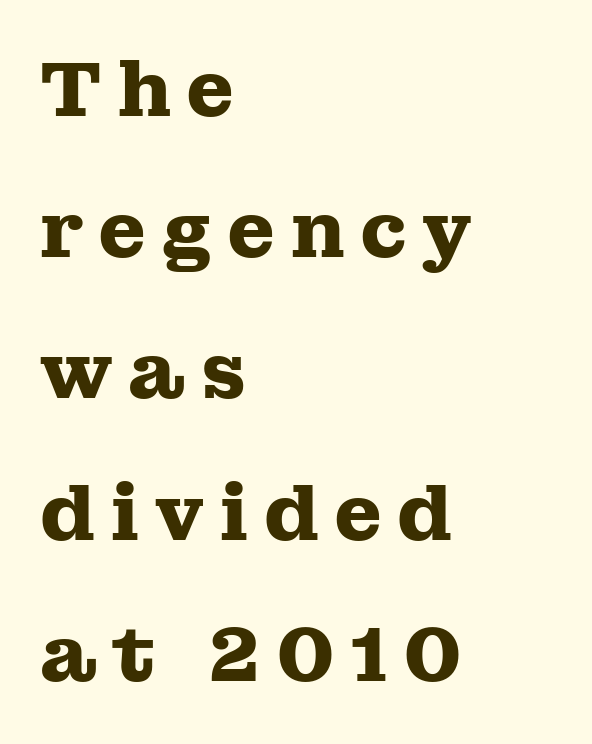
The string is rendered with underlining switched off. Each line starts at the same left margin while the right side varies. Little horizontal feet cap the strokes, marking this as serif type. Typesetter's note: full bold, strokes at maximum text heaviness. Does the lettering tilt? It doesn't — this is upright.
